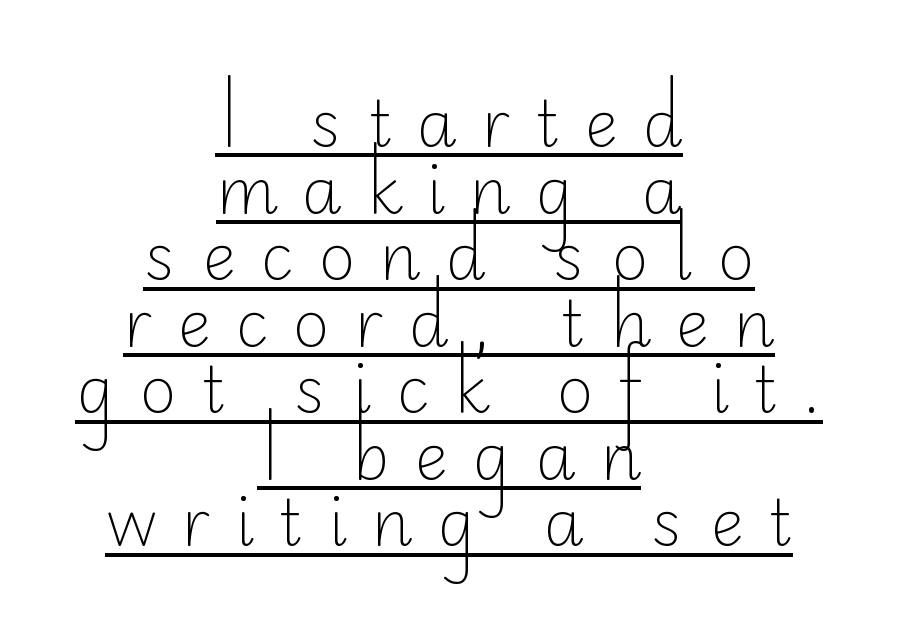
Q: Is the text bold? A: No.
Q: Is the text italic (slanted)? A: No, it is upright.
Q: Is the typeface a serif or a sans-serif typeface? A: Sans-serif.
Q: Is the text underlined? A: Yes.
Q: How is the paragraph aligned? A: Centered.
Q: Is the spacing between letters normal or unusually wide? A: Unusually wide.
Q: Is the spacing between lines tight, normal or loose? A: Tight.
Q: Width (condensed, normal, or wide)? A: Normal.
Q: Stroke contrast? A: Low.
Q: x-height? A: Small.
Q: Monospaced? A: No.
